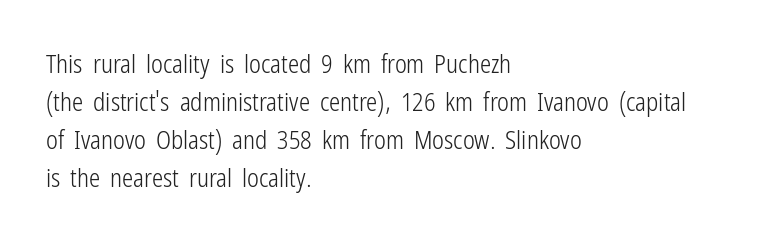
The image shows 25 px text type, upright; set left-aligned, normal line spacing (1.52x), normal letter spacing, not underlined.
